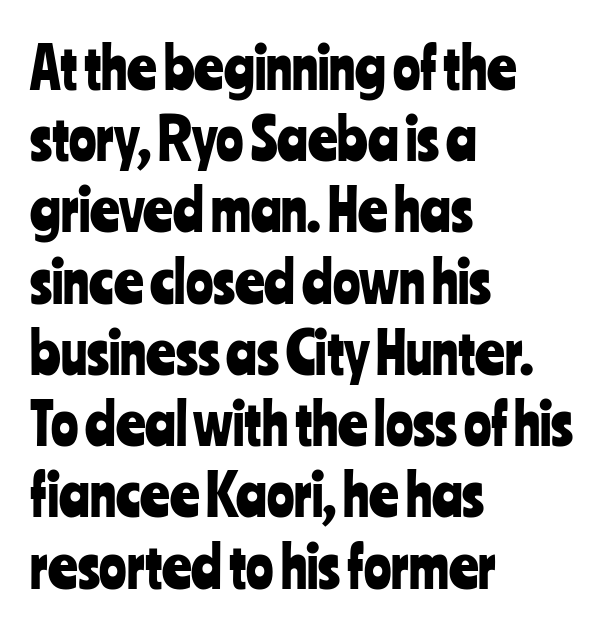
{"serif": "no", "italic": "no", "width": "condensed", "stroke_contrast": "low", "x_height": "medium", "monospaced": "no", "underline": "no", "align": "left", "line_spacing": "normal", "line_spacing_ratio": 1.25, "letter_spacing": "normal", "letter_spacing_em": 0.0, "glyph_px": 57}
